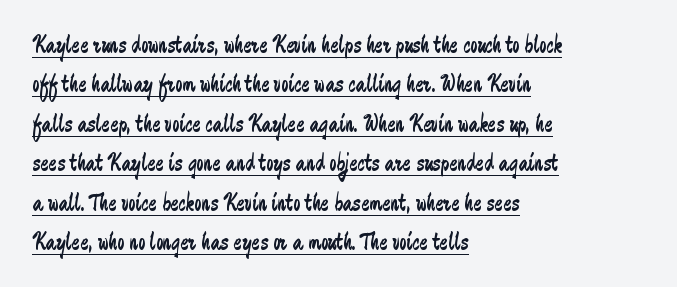
{"bold": "no", "underline": "yes", "align": "left", "line_spacing": "normal", "line_spacing_ratio": 1.58, "letter_spacing": "normal", "letter_spacing_em": 0.0, "glyph_px": 25}
